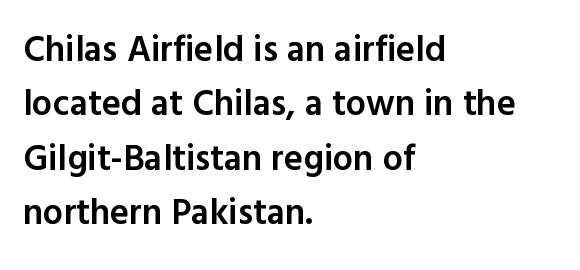
Type without underlining. Note the varied advance widths — an 'i' is clearly narrower than an 'm'. The lettering holds an erect, upright posture throughout. The compositor pushed each line to the left boundary. Heft: intermediate — a semibold.
